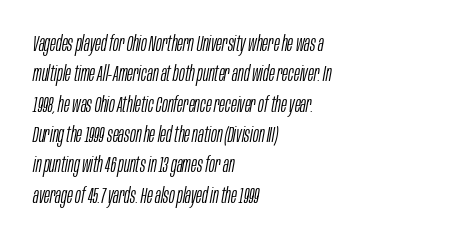
Q: Is the text bold? A: No.
Q: Is the text italic (slanted)? A: Yes, it leans right by about 10 degrees.
Q: Is the text underlined? A: No.
Q: How is the paragraph aligned? A: Left-aligned.
Q: Is the spacing between letters normal or unusually wide? A: Normal.
Q: Is the spacing between lines tight, normal or loose? A: Normal.
